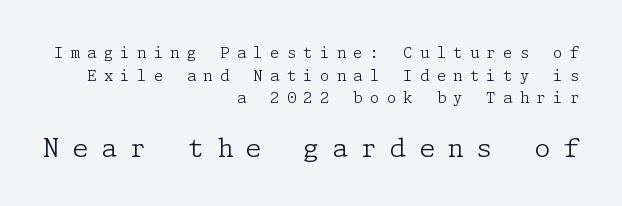
{"italic": "no", "bold": "no", "underline": "no", "align": "right", "line_spacing": "normal", "line_spacing_ratio": 1.51, "letter_spacing": "wide", "letter_spacing_em": 0.49, "larger_block": "second", "size_ratio": 1.73, "glyph_px": 26}
